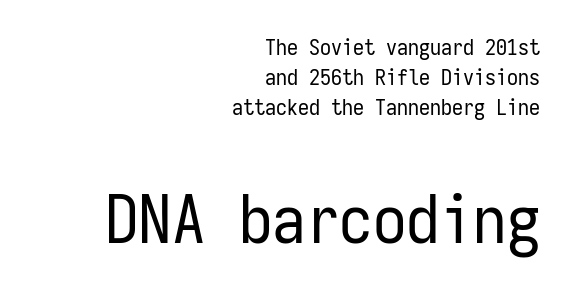
Q: Is the text bold? A: No.
Q: Is the text italic (slanted)? A: No, it is upright.
Q: Is the typeface a serif or a sans-serif typeface? A: Sans-serif.
Q: Is the text underlined? A: No.
Q: How is the paragraph aligned? A: Right-aligned.
Q: Is the spacing between letters normal or unusually wide? A: Normal.
Q: Is the spacing between lines tight, normal or loose? A: Normal.
Q: Which block of text is set in a larger size, the first (top) or the second (bottom)? A: The second (bottom) one.
Q: Width (condensed, normal, or wide)? A: Condensed.
Q: Stroke contrast? A: Low.
Q: x-height? A: Medium.
Q: Monospaced? A: Yes.
